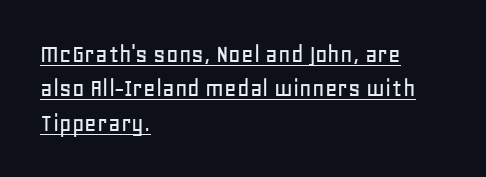
Q: Is the text italic (slanted)? A: No, it is upright.
Q: Is the text underlined? A: Yes.
Q: How is the paragraph aligned? A: Left-aligned.
Q: Is the spacing between letters normal or unusually wide? A: Normal.
Q: Is the spacing between lines tight, normal or loose? A: Normal.
